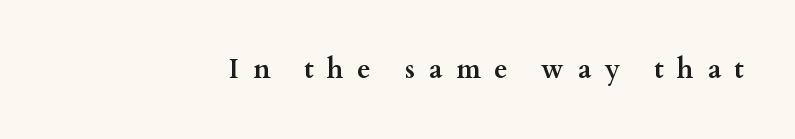
The image shows 27 px bold type, upright; set right-aligned, unusually wide letter spacing (+0.5 em), not underlined.
